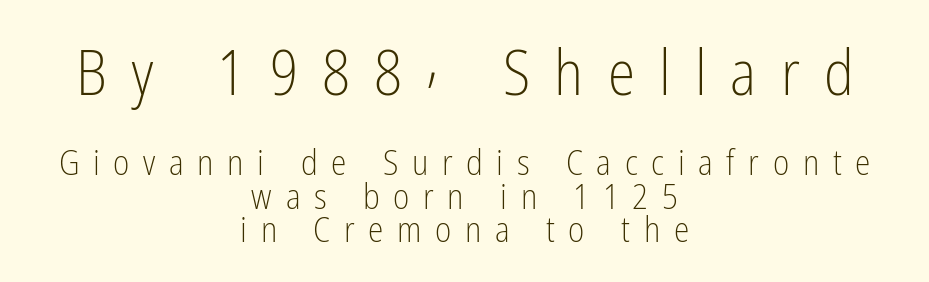
Q: Is the text bold? A: No.
Q: Is the text italic (slanted)? A: No, it is upright.
Q: Is the typeface a serif or a sans-serif typeface? A: Sans-serif.
Q: Is the text underlined? A: No.
Q: How is the paragraph aligned? A: Centered.
Q: Is the spacing between letters normal or unusually wide? A: Unusually wide.
Q: Is the spacing between lines tight, normal or loose? A: Tight.
Q: Which block of text is set in a larger size, the first (top) or the second (bottom)? A: The first (top) one.
Q: Width (condensed, normal, or wide)? A: Condensed.
Q: Stroke contrast? A: Low.
Q: x-height? A: Medium.
Q: Monospaced? A: No.
